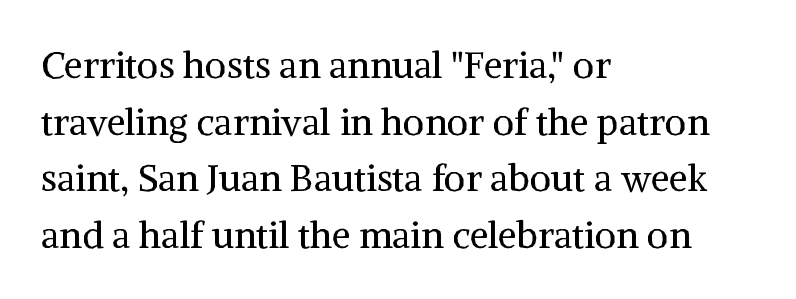
{"serif": "yes", "italic": "no", "bold": "no", "weight": "regular", "width": "normal", "stroke_contrast": "medium", "x_height": "medium", "monospaced": "no", "underline": "no", "align": "left", "line_spacing": "normal", "line_spacing_ratio": 1.53, "letter_spacing": "normal", "letter_spacing_em": 0.0, "glyph_px": 37}
